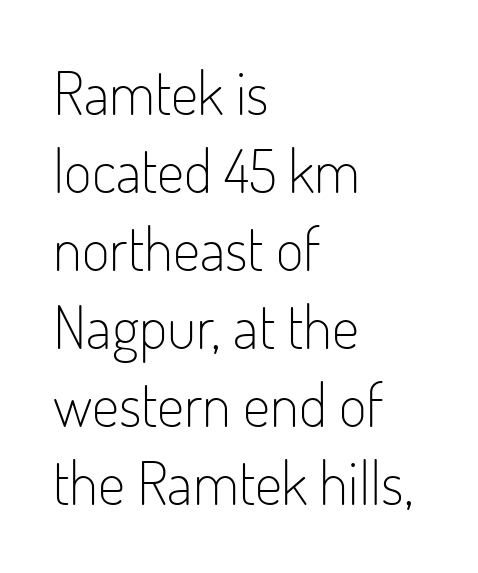
The image shows 60 px light, condensed sans-serif type, upright; set left-aligned, normal line spacing (1.3x), normal letter spacing, not underlined; low stroke contrast and a small x-height.
